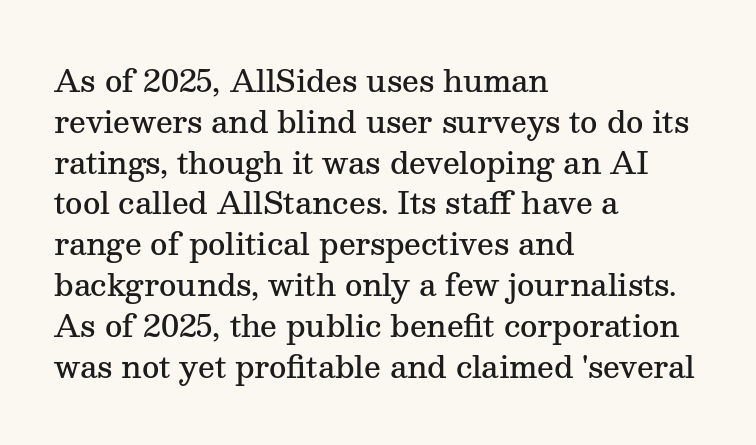
The image shows 30 px semibold serif type, upright; set left-aligned, normal line spacing (1.36x), normal letter spacing, not underlined; medium stroke contrast and a medium x-height.
